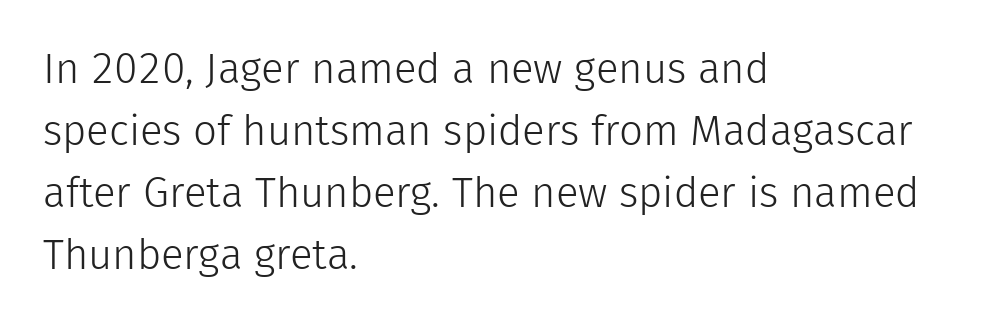
Q: Is the text bold? A: No.
Q: Is the text italic (slanted)? A: No, it is upright.
Q: Is the typeface a serif or a sans-serif typeface? A: Sans-serif.
Q: Is the text underlined? A: No.
Q: How is the paragraph aligned? A: Left-aligned.
Q: Is the spacing between letters normal or unusually wide? A: Normal.
Q: Is the spacing between lines tight, normal or loose? A: Normal.
Q: Width (condensed, normal, or wide)? A: Normal.
Q: Stroke contrast? A: Low.
Q: x-height? A: Medium.
Q: Monospaced? A: No.
